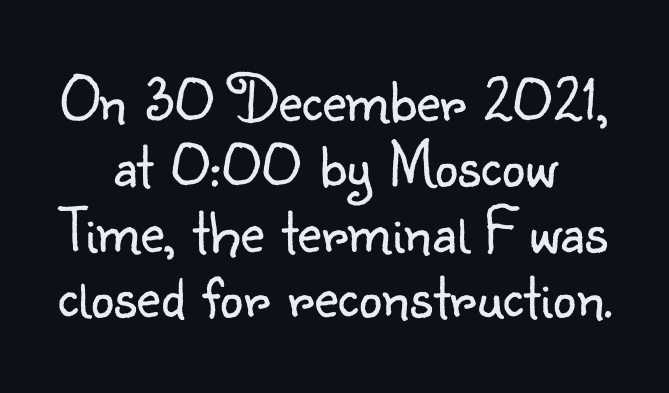
The rendering shows plain stroke endings on the letterforms — a sans-serif design. The strokes carry an ordinary text weight at most. Notice how the stems are strictly vertical — no italics here. These lines keep a tight, regular rhythm from letter to letter.
